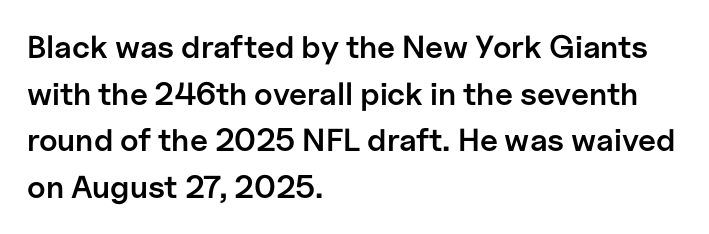
The image shows 32 px semibold sans-serif type, upright; set left-aligned, normal line spacing (1.46x), normal letter spacing, not underlined; low stroke contrast and a medium x-height.
